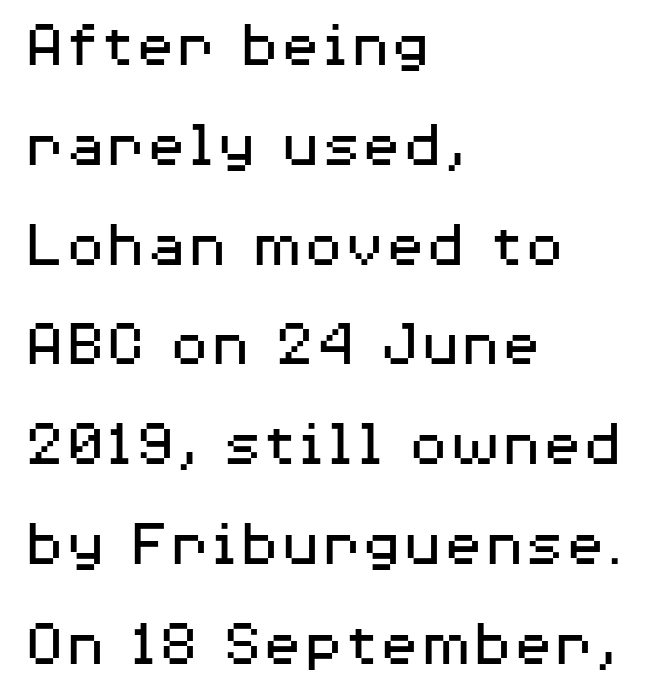
{"serif": "no", "italic": "no", "bold": "no", "weight": "regular", "width": "wide", "stroke_contrast": "medium", "x_height": "medium", "monospaced": "no", "underline": "no", "align": "left", "line_spacing": "normal", "line_spacing_ratio": 1.49, "letter_spacing": "normal", "letter_spacing_em": 0.0, "glyph_px": 67}
